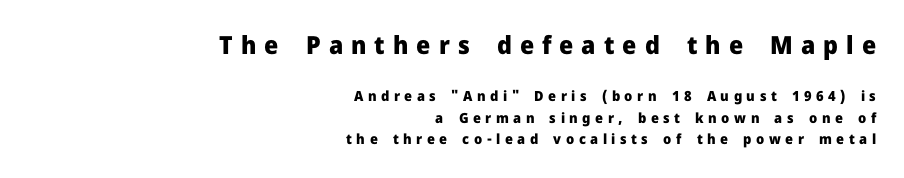
Q: Is the text bold? A: Yes.
Q: Is the text italic (slanted)? A: No, it is upright.
Q: Is the text underlined? A: No.
Q: How is the paragraph aligned? A: Right-aligned.
Q: Is the spacing between letters normal or unusually wide? A: Unusually wide.
Q: Is the spacing between lines tight, normal or loose? A: Normal.
Q: Which block of text is set in a larger size, the first (top) or the second (bottom)? A: The first (top) one.
